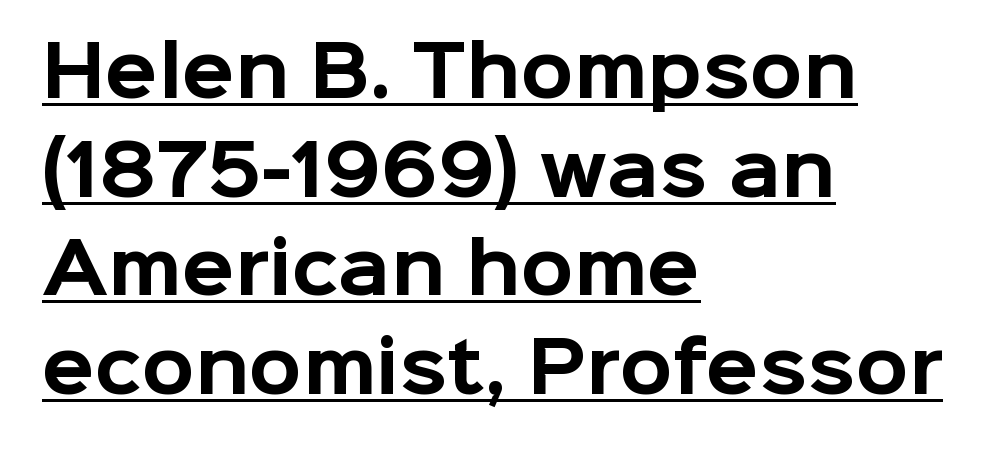
Q: Is the text bold? A: Yes.
Q: Is the text italic (slanted)? A: No, it is upright.
Q: Is the typeface a serif or a sans-serif typeface? A: Sans-serif.
Q: Is the text underlined? A: Yes.
Q: How is the paragraph aligned? A: Left-aligned.
Q: Is the spacing between letters normal or unusually wide? A: Normal.
Q: Is the spacing between lines tight, normal or loose? A: Normal.
Q: Width (condensed, normal, or wide)? A: Normal.
Q: Stroke contrast? A: Low.
Q: x-height? A: Medium.
Q: Monospaced? A: No.
